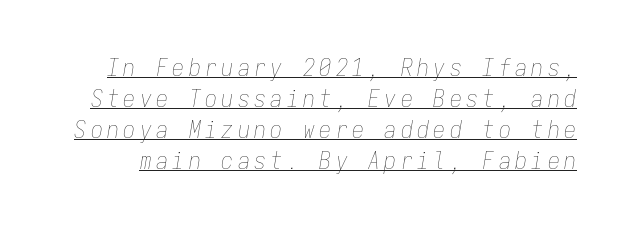
Q: Is the text bold? A: No.
Q: Is the text italic (slanted)? A: Yes, it leans right by about 9 degrees.
Q: Is the text underlined? A: Yes.
Q: Is the spacing between lines tight, normal or loose? A: Normal.
